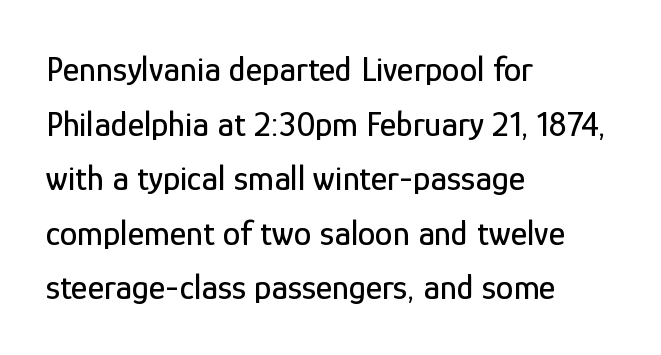
Spacing verdict: proportional, widths tailored to each character. Is there much room between lines? A standard amount, neither cramped nor airy. Line starts are locked; line ends wander. Descenders are the only things crossing below the line. It's the straight-up-and-down kind of type. Default kerning and tracking; the words read as compact shapes.
